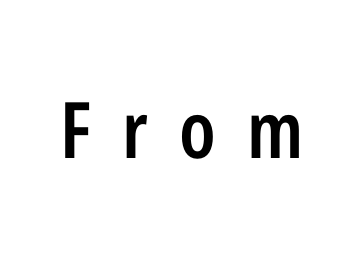
{"serif": "no", "italic": "no", "bold": "semi", "weight": "semibold", "width": "condensed", "stroke_contrast": "low", "x_height": "medium", "monospaced": "no", "underline": "no", "letter_spacing": "wide", "letter_spacing_em": 0.4, "glyph_px": 78}
